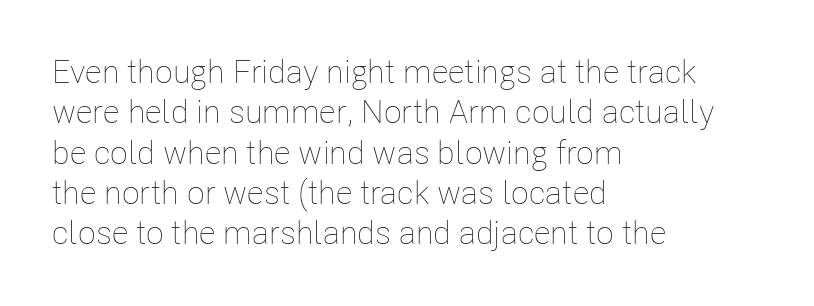
The image shows 33 px thin, condensed type, upright; set left-aligned, line spacing 1.22x, normal letter spacing, not underlined; low stroke contrast and a medium x-height.
